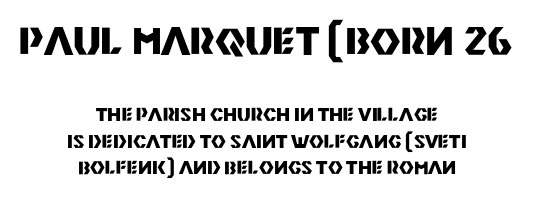
{"serif": "no", "italic": "no", "bold": "yes", "weight": "heavy", "width": "normal", "stroke_contrast": "medium", "x_height": "large", "monospaced": "no", "underline": "no", "align": "center", "line_spacing": "normal", "line_spacing_ratio": 1.49, "letter_spacing": "normal", "letter_spacing_em": 0.0, "larger_block": "first", "size_ratio": 2.06, "glyph_px": 37}
